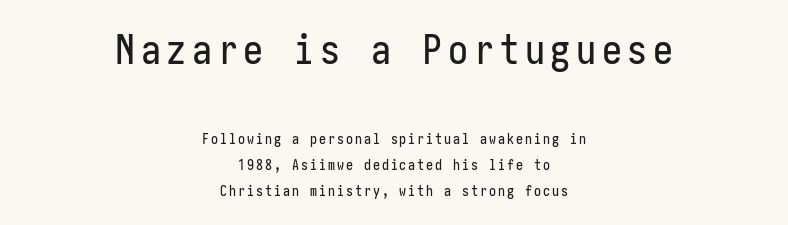
{"serif": "no", "italic": "no", "width": "condensed", "stroke_contrast": "low", "x_height": "medium", "underline": "no", "align": "center", "line_spacing_ratio": 1.86, "larger_block": "first", "size_ratio": 2.86, "glyph_px": 40}
